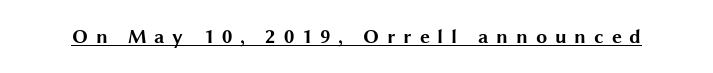
{"italic": "no", "bold": "yes", "underline": "yes", "letter_spacing": "wide", "letter_spacing_em": 0.39, "glyph_px": 20}
